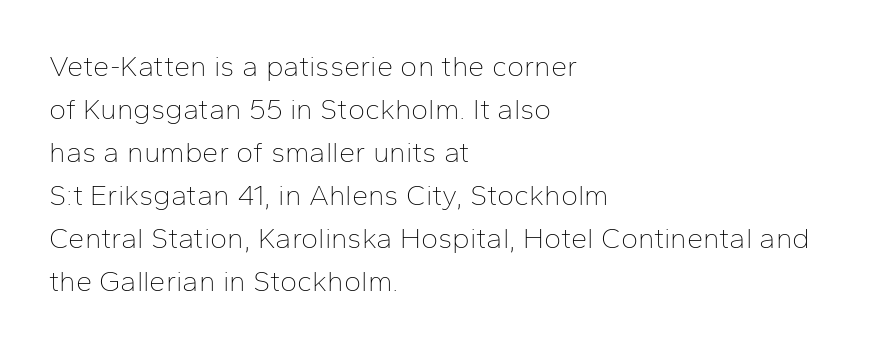
Q: Is the text bold? A: No.
Q: Is the text italic (slanted)? A: No, it is upright.
Q: Is the typeface a serif or a sans-serif typeface? A: Sans-serif.
Q: Is the text underlined? A: No.
Q: How is the paragraph aligned? A: Left-aligned.
Q: Is the spacing between letters normal or unusually wide? A: Normal.
Q: Is the spacing between lines tight, normal or loose? A: Normal.
Q: Width (condensed, normal, or wide)? A: Normal.
Q: Stroke contrast? A: Low.
Q: x-height? A: Medium.
Q: Monospaced? A: No.
